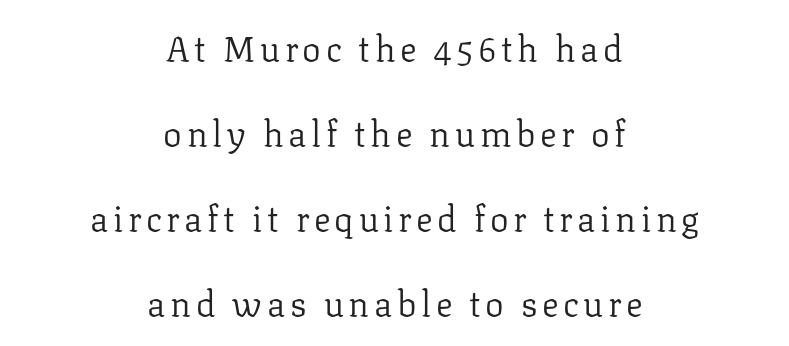
Q: Is the text bold? A: No.
Q: Is the text italic (slanted)? A: No, it is upright.
Q: Is the typeface a serif or a sans-serif typeface? A: Serif.
Q: Is the text underlined? A: No.
Q: How is the paragraph aligned? A: Centered.
Q: Is the spacing between lines tight, normal or loose? A: Loose.
Q: Width (condensed, normal, or wide)? A: Normal.
Q: Stroke contrast? A: Low.
Q: x-height? A: Medium.
Q: Monospaced? A: No.
